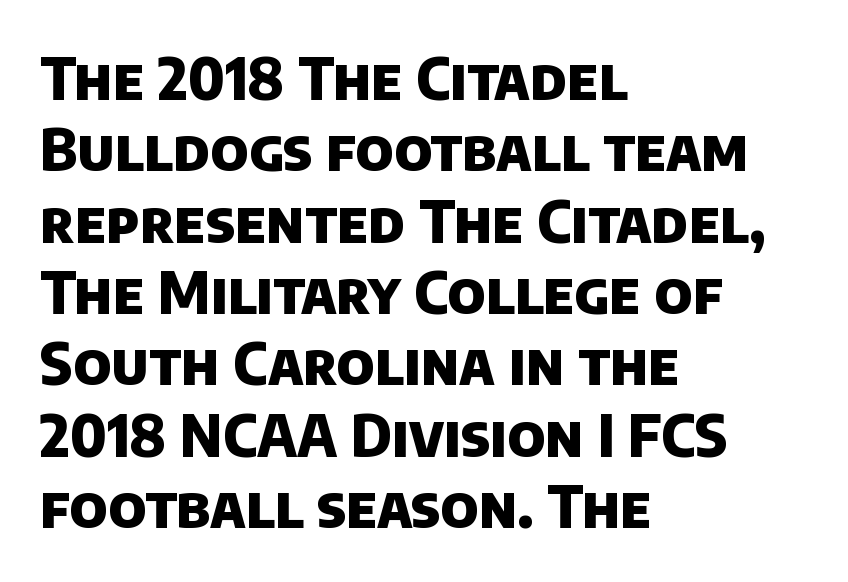
The image shows 58 px heavy sans-serif type; set left-aligned, line spacing 1.23x, normal letter spacing, not underlined; low stroke contrast and a large x-height.
